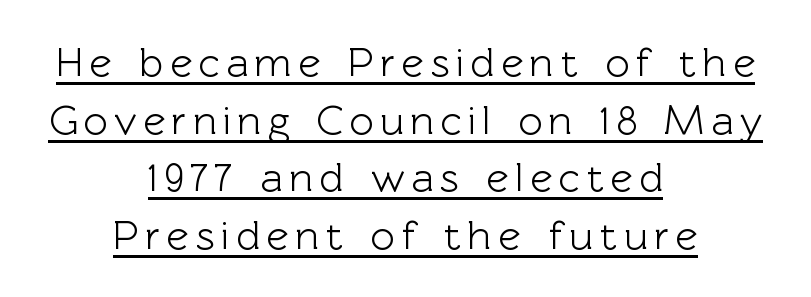
{"serif": "no", "italic": "no", "width": "normal", "x_height": "medium", "monospaced": "no", "underline": "yes", "align": "center", "line_spacing": "normal", "line_spacing_ratio": 1.37, "glyph_px": 42}
